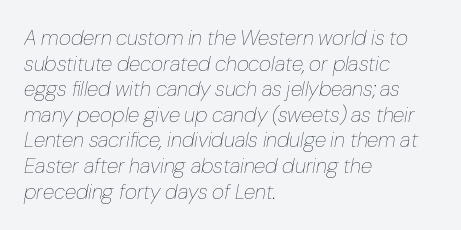
Emphasis-style slanted type is in use. How are the letters spaced? Ordinarily, with no added tracking. One-word summary of the alignment: left. The weight tops out at a normal text grade. This rendering features lettering with no underline.
